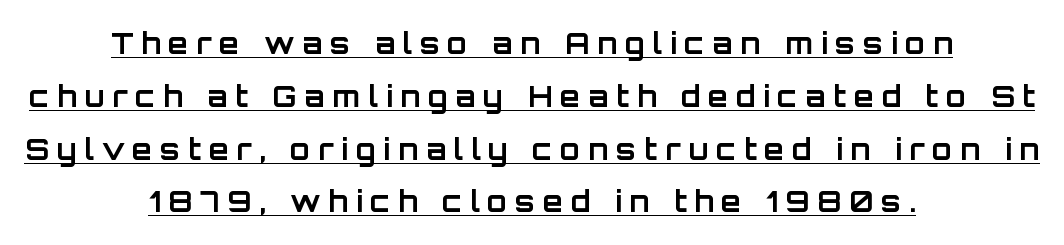
Q: Is the text bold? A: Yes.
Q: Is the text italic (slanted)? A: No, it is upright.
Q: Is the typeface a serif or a sans-serif typeface? A: Sans-serif.
Q: Is the text underlined? A: Yes.
Q: How is the paragraph aligned? A: Centered.
Q: Is the spacing between letters normal or unusually wide? A: Unusually wide.
Q: Width (condensed, normal, or wide)? A: Normal.
Q: Stroke contrast? A: Low.
Q: x-height? A: Large.
Q: Monospaced? A: No.
